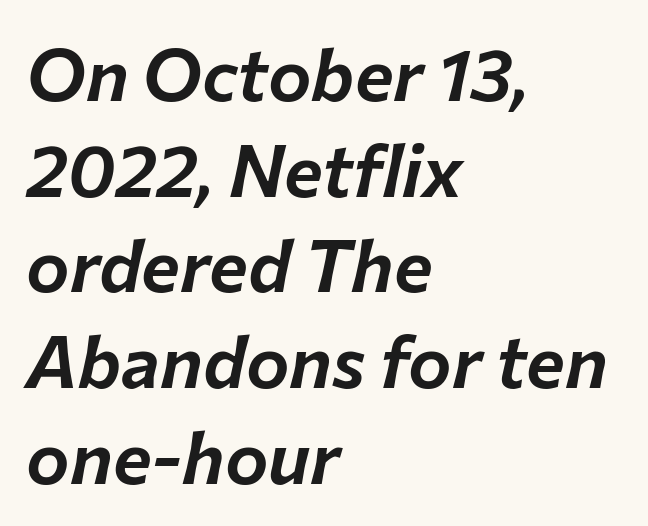
Q: Is the text italic (slanted)? A: Yes, it leans right by about 12 degrees.
Q: Is the text underlined? A: No.
Q: How is the paragraph aligned? A: Left-aligned.
Q: Is the spacing between letters normal or unusually wide? A: Normal.
Q: Is the spacing between lines tight, normal or loose? A: Normal.
Q: Width (condensed, normal, or wide)? A: Normal.
Q: Stroke contrast? A: Low.
Q: x-height? A: Medium.
Q: Monospaced? A: No.
